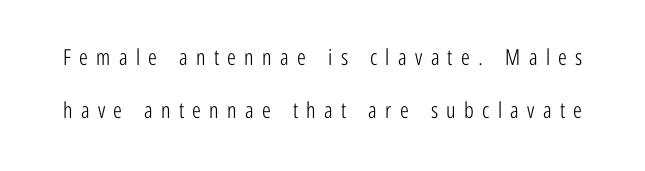
Weight: regular or lighter. How would I describe the line gaps? Wide and relaxed. Italic: no, the glyphs are upright roman. The string is rendered with underlining switched off. In terms of letterspacing, this is a distinctly airy, spread setting.
